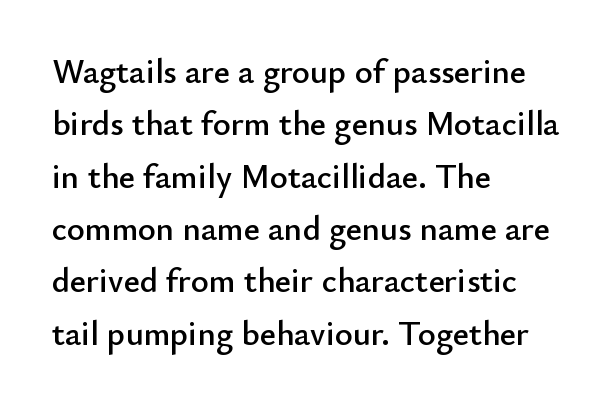
The image shows 34 px sans-serif type, upright; set left-aligned, normal line spacing (1.54x), normal letter spacing, not underlined; low stroke contrast and a small x-height.
